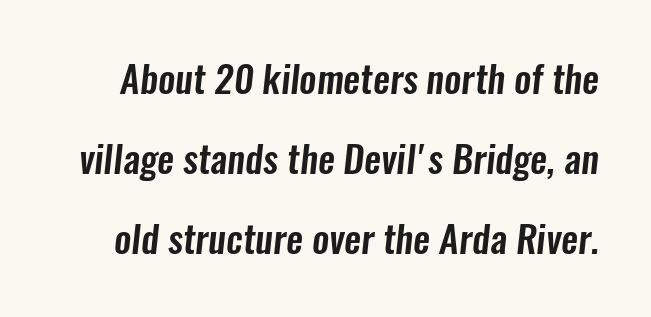
{"serif": "no", "width": "condensed", "stroke_contrast": "low", "x_height": "medium", "monospaced": "no", "underline": "no", "line_spacing": "loose", "line_spacing_ratio": 2.1, "letter_spacing": "normal", "letter_spacing_em": 0.0, "glyph_px": 38}
